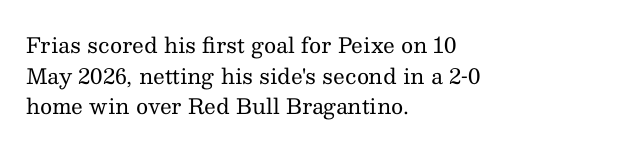
{"italic": "no", "bold": "no", "underline": "no", "align": "left", "line_spacing": "normal", "line_spacing_ratio": 1.46, "letter_spacing": "normal", "letter_spacing_em": 0.0, "glyph_px": 21}
